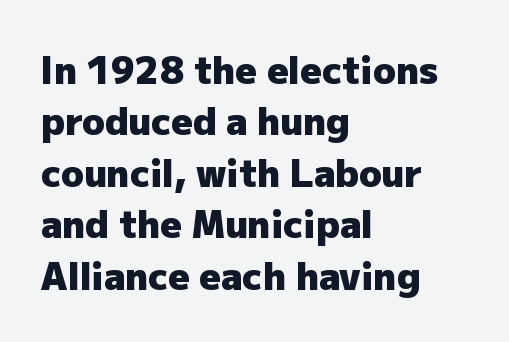
The image shows 37 px heavy sans-serif type, upright; set left-aligned, normal line spacing (1.39x), normal letter spacing, not underlined; low stroke contrast and a medium x-height.
